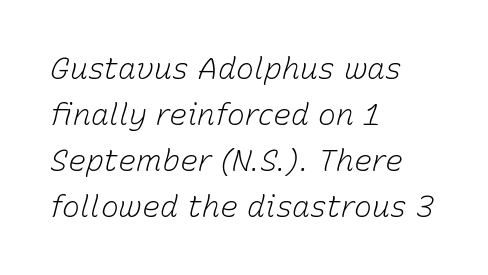
The image shows 30 px light type, italic (leaning right); set left-aligned, normal line spacing (1.53x), normal letter spacing, not underlined; low stroke contrast and a medium x-height.
